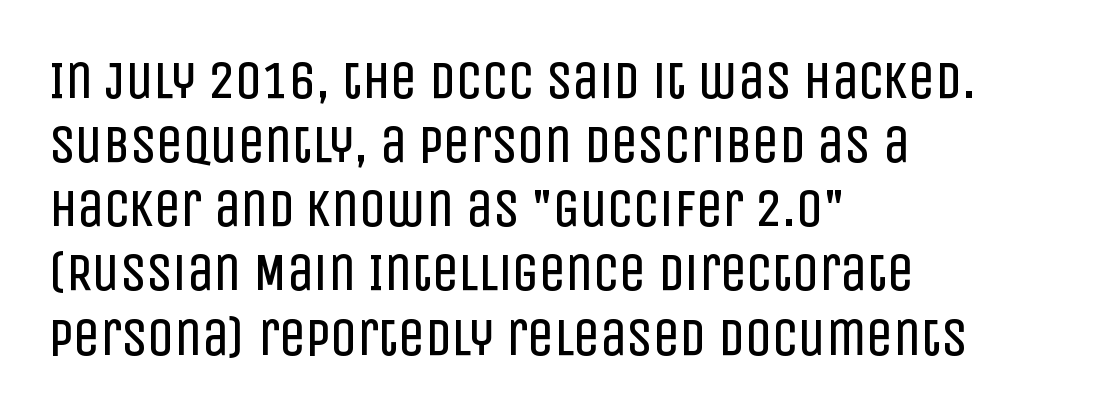
Posture: upright roman. Each stroke keeps to a modest, everyday thickness or less. The paragraph has a hard left edge and a soft right edge. Decoration check: the copy has no underline. Nothing unusual about the tracking: characters are spaced as the font intends.
